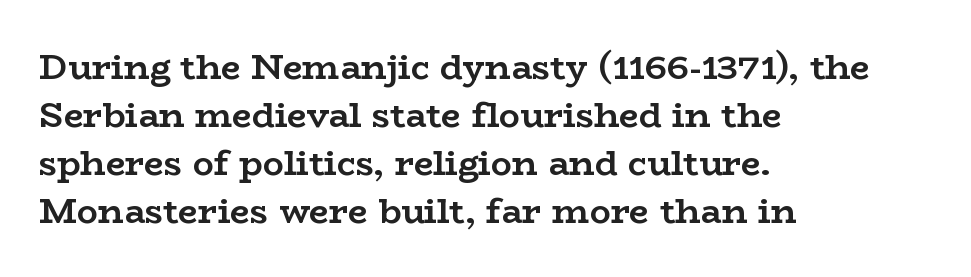
The image shows 35 px semibold, wide serif type, upright; set left-aligned, normal line spacing (1.37x), normal letter spacing, not underlined; low stroke contrast and a medium x-height.
